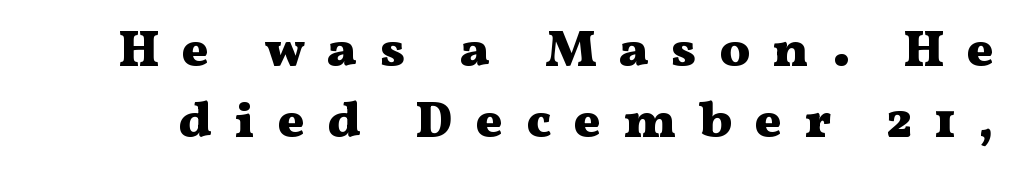
The image shows 51 px heavy, wide serif type, upright; set normal line spacing (1.4x), unusually wide letter spacing (+0.44 em), not underlined; medium stroke contrast and a medium x-height.
